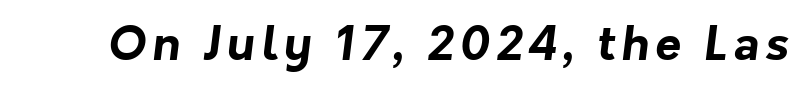
Q: Is the text bold? A: Yes.
Q: Is the typeface a serif or a sans-serif typeface? A: Sans-serif.
Q: Is the text underlined? A: No.
Q: Width (condensed, normal, or wide)? A: Normal.
Q: Stroke contrast? A: Low.
Q: x-height? A: Medium.
Q: Monospaced? A: No.
